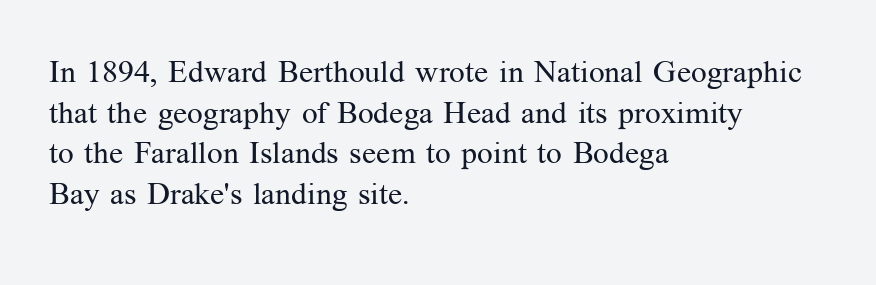
Q: Is the text bold? A: No.
Q: Is the text italic (slanted)? A: No, it is upright.
Q: Is the typeface a serif or a sans-serif typeface? A: Serif.
Q: Is the text underlined? A: No.
Q: How is the paragraph aligned? A: Left-aligned.
Q: Is the spacing between letters normal or unusually wide? A: Normal.
Q: Is the spacing between lines tight, normal or loose? A: Normal.
Q: Width (condensed, normal, or wide)? A: Normal.
Q: Stroke contrast? A: Medium.
Q: x-height? A: Medium.
Q: Monospaced? A: No.
